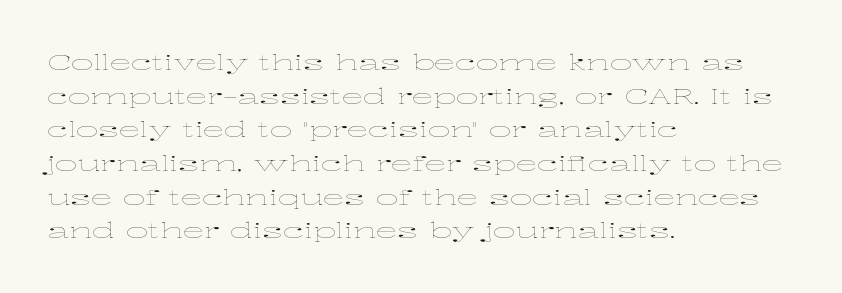
Q: Is the text bold? A: No.
Q: Is the text italic (slanted)? A: No, it is upright.
Q: Is the text underlined? A: No.
Q: How is the paragraph aligned? A: Left-aligned.
Q: Is the spacing between letters normal or unusually wide? A: Normal.
Q: Is the spacing between lines tight, normal or loose? A: Normal.
